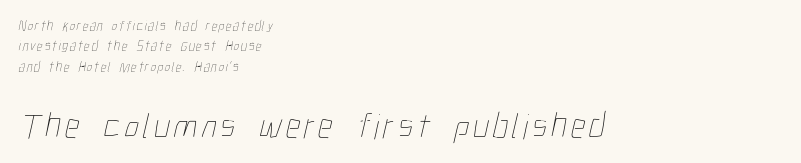
A student would notice the bottom passage is typeset larger than what precedes it. This sample keeps an unexceptional amount of space between lines. No heavy texture on the line: the type isn't bold. The strip under each line holds only bare page. Varying glyph widths throughout — classic text-font behaviour.
